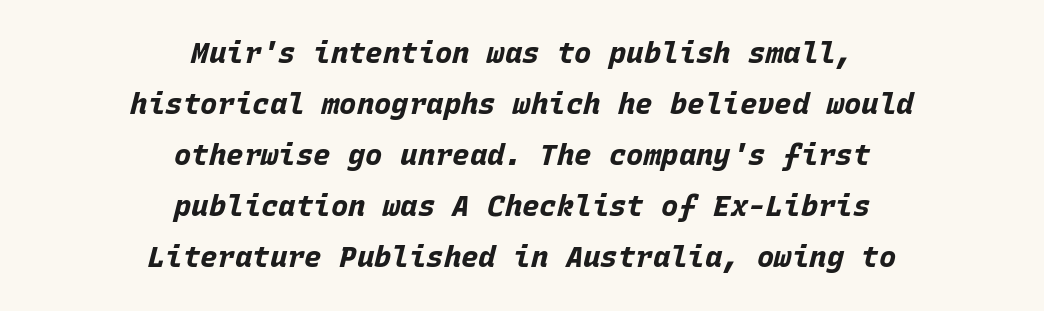
The compositor balanced each line on the midline. Type without underlining. These lines keep a tight, regular rhythm from letter to letter. Stroke thickness is high; the sample reads as a true bold. Compared with ordinary roman type, these characters are visibly tilted.
